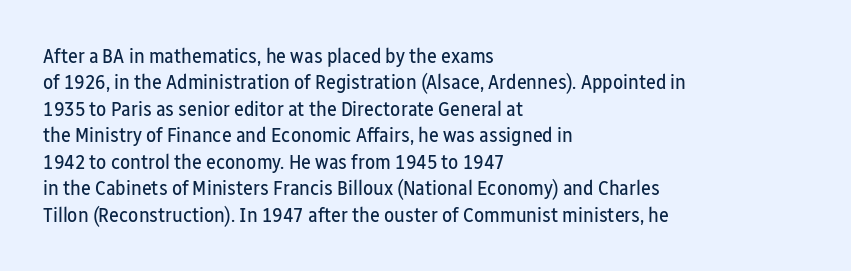
The image shows 21 px text type, upright; set left-aligned, normal line spacing (1.26x), normal letter spacing, not underlined.
